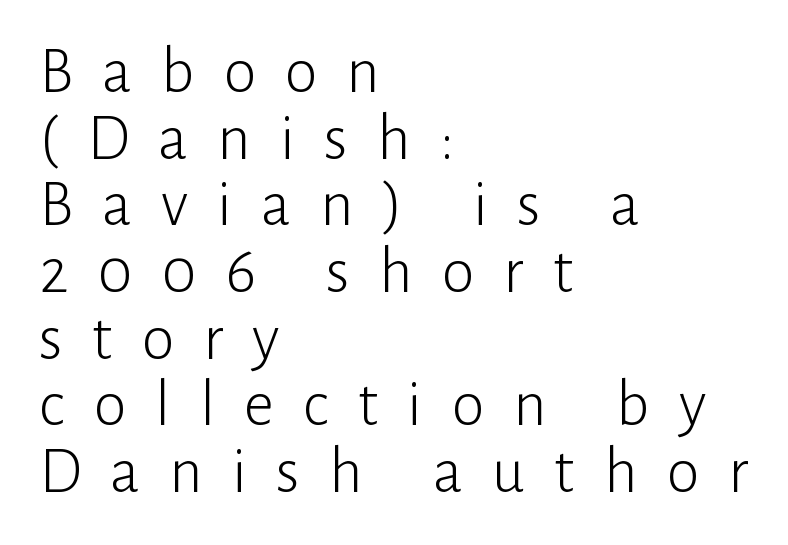
{"serif": "no", "italic": "no", "bold": "no", "weight": "light", "width": "normal", "stroke_contrast": "low", "x_height": "medium", "monospaced": "no", "underline": "no", "align": "left", "line_spacing": "tight", "line_spacing_ratio": 1.01, "letter_spacing": "wide", "letter_spacing_em": 0.44, "glyph_px": 66}
